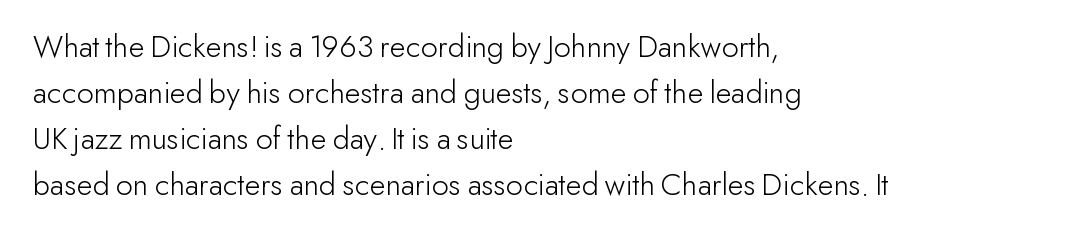
The image shows 33 px light sans-serif type, upright; set left-aligned, normal line spacing (1.39x), normal letter spacing, not underlined; low stroke contrast and a small x-height.
